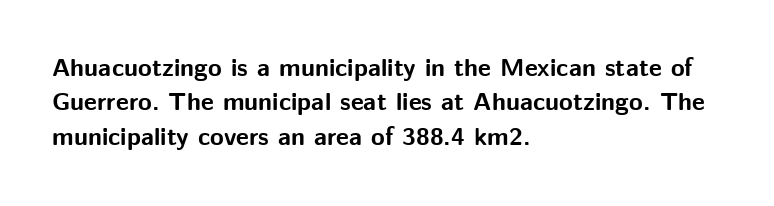
Plain, unruled lines of type. Italic: no, the glyphs are upright roman. The face used here has the dense, thick strokes of a bold. Compared with typical paragraphs, the rows here are spaced about the same. The paragraph has a hard left edge and a soft right edge. Here the glyphs are tracked normally, forming tight word shapes.
